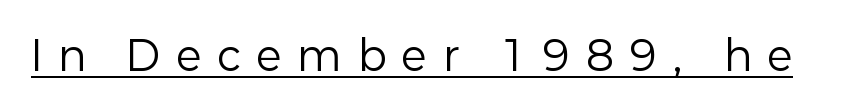
{"serif": "no", "italic": "no", "bold": "no", "weight": "regular", "width": "normal", "stroke_contrast": "low", "x_height": "medium", "monospaced": "no", "underline": "yes", "letter_spacing": "wide", "letter_spacing_em": 0.41, "glyph_px": 40}
